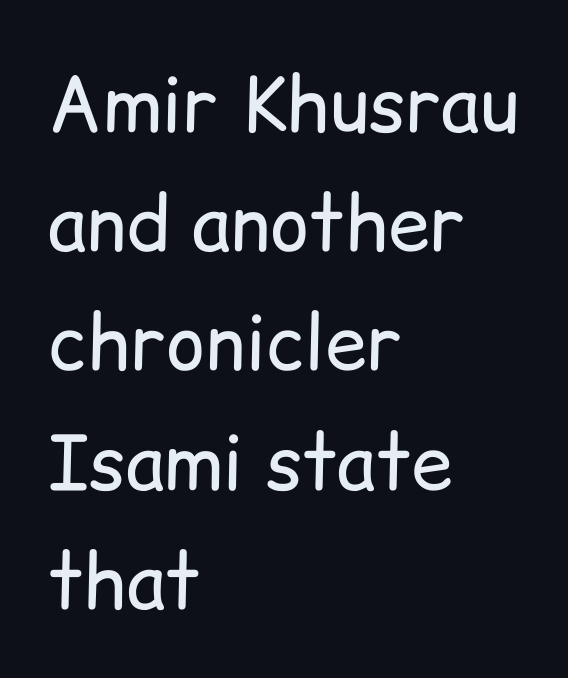
Q: Is the text bold? A: No.
Q: Is the text italic (slanted)? A: No, it is upright.
Q: Is the typeface a serif or a sans-serif typeface? A: Sans-serif.
Q: Is the text underlined? A: No.
Q: How is the paragraph aligned? A: Left-aligned.
Q: Is the spacing between letters normal or unusually wide? A: Normal.
Q: Is the spacing between lines tight, normal or loose? A: Normal.
Q: Width (condensed, normal, or wide)? A: Normal.
Q: Stroke contrast? A: Low.
Q: x-height? A: Medium.
Q: Monospaced? A: No.
